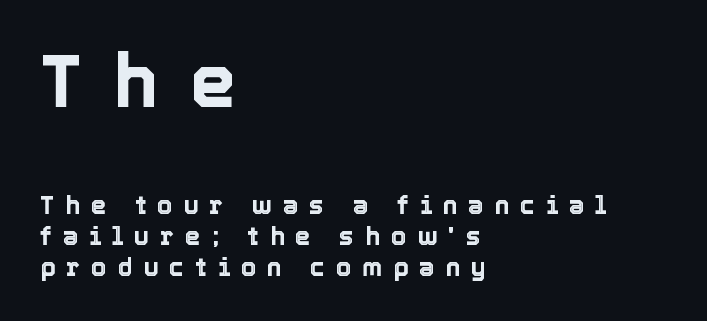
Q: Is the text italic (slanted)? A: No, it is upright.
Q: Is the text underlined? A: No.
Q: How is the paragraph aligned? A: Left-aligned.
Q: Is the spacing between letters normal or unusually wide? A: Unusually wide.
Q: Which block of text is set in a larger size, the first (top) or the second (bottom)? A: The first (top) one.
Q: Width (condensed, normal, or wide)? A: Normal.
Q: x-height? A: Medium.
Q: Monospaced? A: No.
